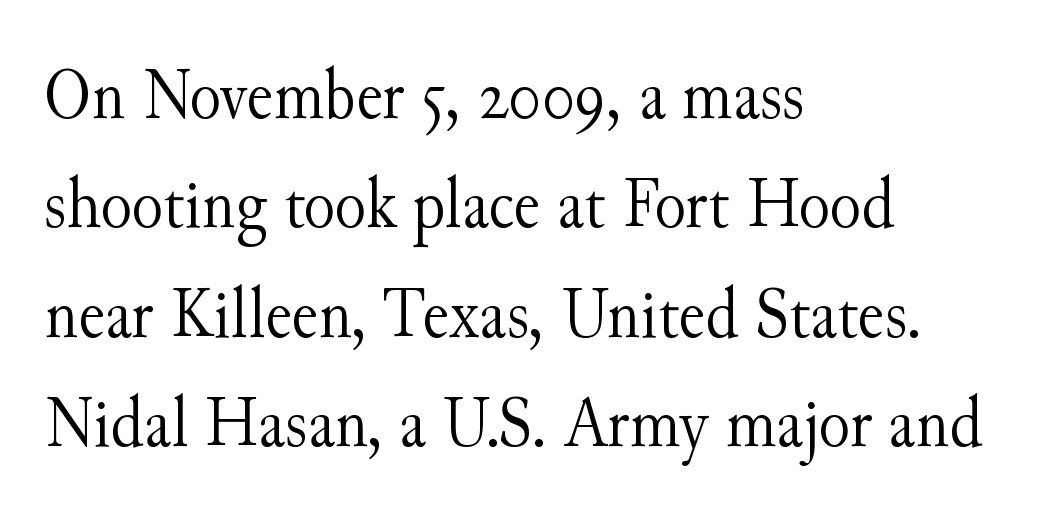
The image shows 73 px light serif type, upright; set left-aligned, normal line spacing (1.5x), normal letter spacing, not underlined; medium stroke contrast and a small x-height.
